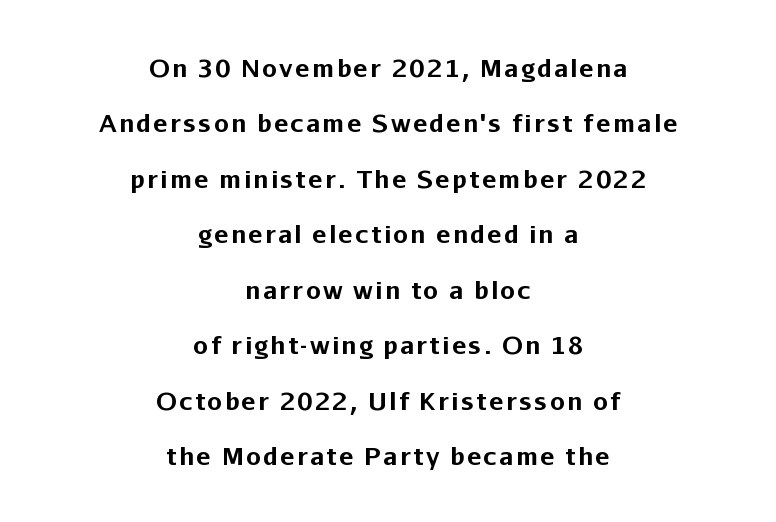
The image shows 24 px bold type, upright; set centered, loose line spacing (2.31x), not underlined.
